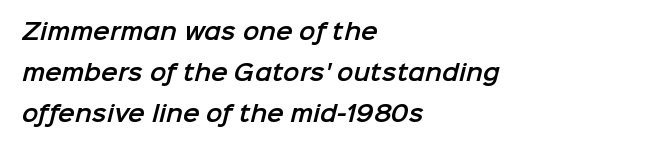
Does extra space separate the letters? No, they use regular spacing. Honestly, there is no underline to notice here at all. Layout note: lines flush left.
